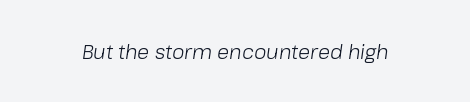
Q: Is the text bold? A: No.
Q: Is the text italic (slanted)? A: Yes, it leans right by about 8 degrees.
Q: Is the text underlined? A: No.
Q: Is the spacing between letters normal or unusually wide? A: Normal.
